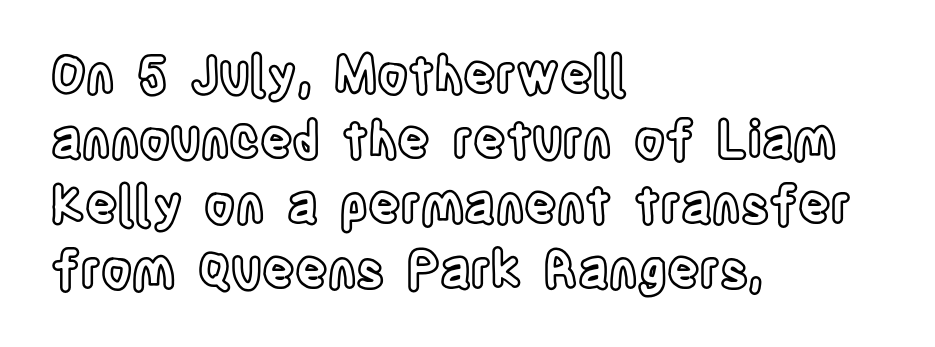
All the whitespace from short lines collects on the right. The words here are not underlined. The passage shown has conventional tracking throughout. The lettering holds an erect, upright posture throughout.
